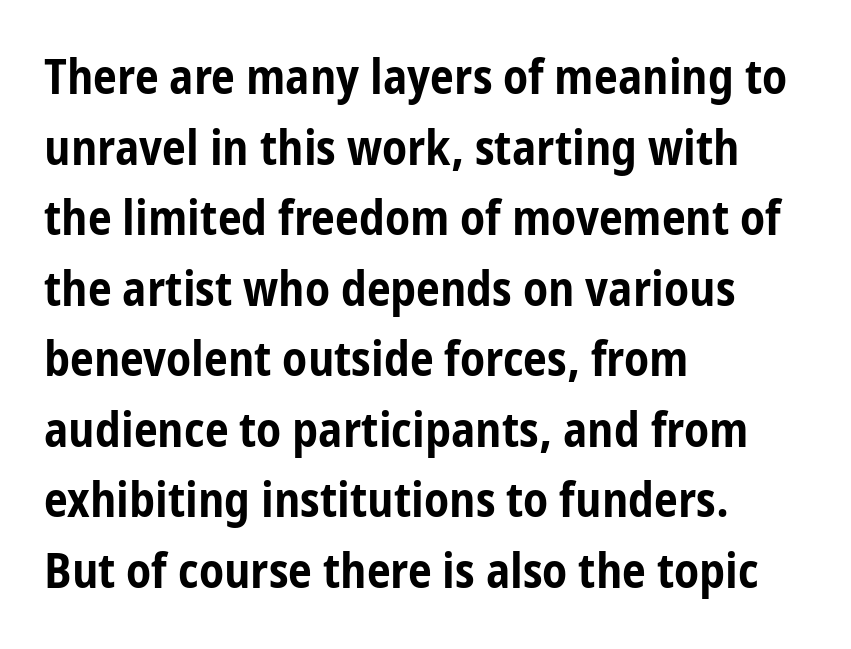
Q: Is the text bold? A: Yes.
Q: Is the text italic (slanted)? A: No, it is upright.
Q: Is the typeface a serif or a sans-serif typeface? A: Sans-serif.
Q: Is the text underlined? A: No.
Q: How is the paragraph aligned? A: Left-aligned.
Q: Is the spacing between letters normal or unusually wide? A: Normal.
Q: Is the spacing between lines tight, normal or loose? A: Normal.
Q: Width (condensed, normal, or wide)? A: Condensed.
Q: Stroke contrast? A: Low.
Q: x-height? A: Medium.
Q: Monospaced? A: No.
